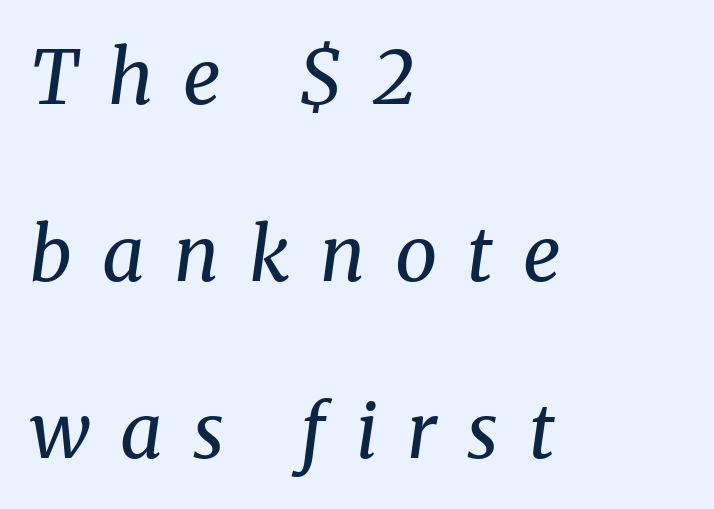
Q: Is the text bold? A: No.
Q: Is the text italic (slanted)? A: Yes, it leans right by about 8 degrees.
Q: Is the typeface a serif or a sans-serif typeface? A: Serif.
Q: Is the text underlined? A: No.
Q: How is the paragraph aligned? A: Left-aligned.
Q: Is the spacing between letters normal or unusually wide? A: Unusually wide.
Q: Is the spacing between lines tight, normal or loose? A: Loose.
Q: Width (condensed, normal, or wide)? A: Normal.
Q: Stroke contrast? A: Medium.
Q: x-height? A: Medium.
Q: Monospaced? A: No.
